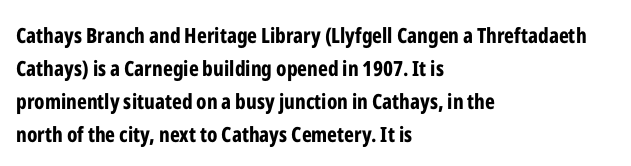
{"italic": "no", "bold": "yes", "underline": "no", "align": "left", "line_spacing": "normal", "line_spacing_ratio": 1.57, "letter_spacing": "normal", "letter_spacing_em": 0.0, "glyph_px": 21}
